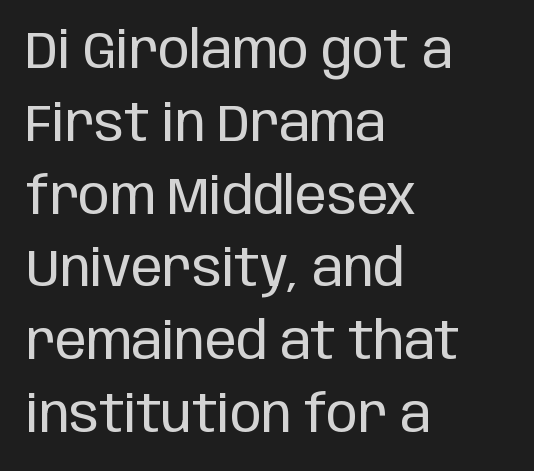
The image shows 52 px regular-weight, condensed sans-serif type, upright; set left-aligned, normal line spacing (1.4x), normal letter spacing, not underlined; low stroke contrast and a large x-height.
